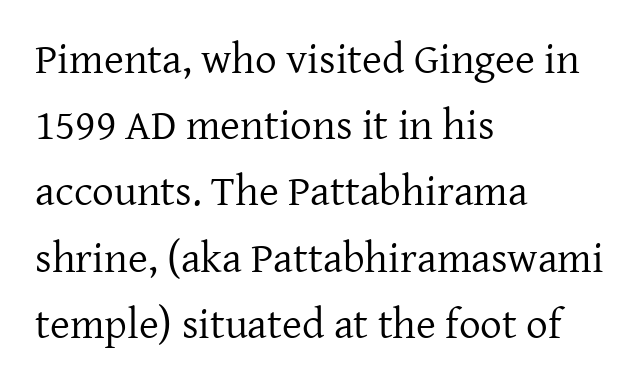
Q: Is the text bold? A: No.
Q: Is the text italic (slanted)? A: No, it is upright.
Q: Is the typeface a serif or a sans-serif typeface? A: Serif.
Q: Is the text underlined? A: No.
Q: How is the paragraph aligned? A: Left-aligned.
Q: Is the spacing between letters normal or unusually wide? A: Normal.
Q: Is the spacing between lines tight, normal or loose? A: Normal.
Q: Width (condensed, normal, or wide)? A: Normal.
Q: Stroke contrast? A: Low.
Q: x-height? A: Medium.
Q: Monospaced? A: No.
